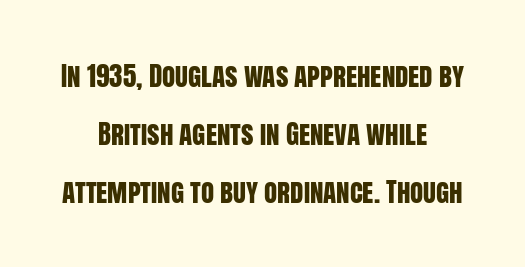
Q: Is the text italic (slanted)? A: No, it is upright.
Q: Is the text underlined? A: No.
Q: How is the paragraph aligned? A: Centered.
Q: Is the spacing between letters normal or unusually wide? A: Normal.
Q: Is the spacing between lines tight, normal or loose? A: Loose.
